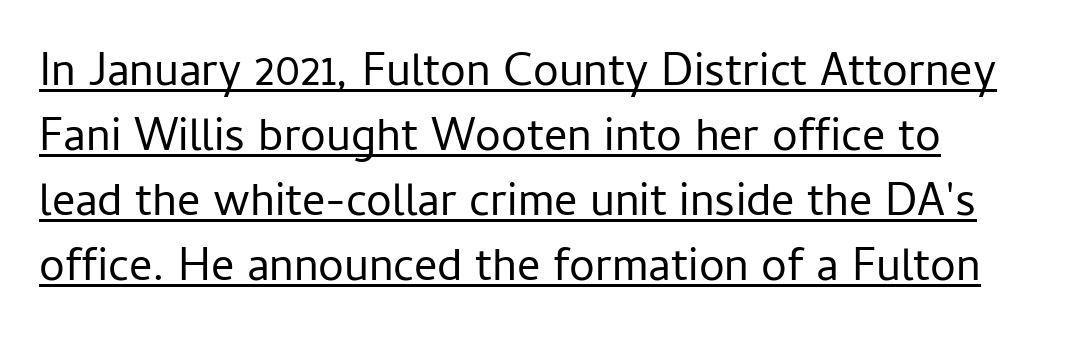
The image shows 46 px regular-weight sans-serif type, upright; set left-aligned, normal line spacing (1.41x), normal letter spacing, underlined; low stroke contrast and a medium x-height.
